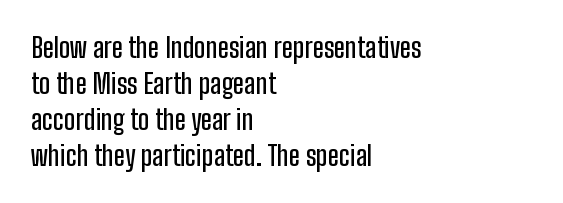
The image shows 27 px text type, upright; set left-aligned, normal line spacing (1.33x), normal letter spacing, not underlined.
